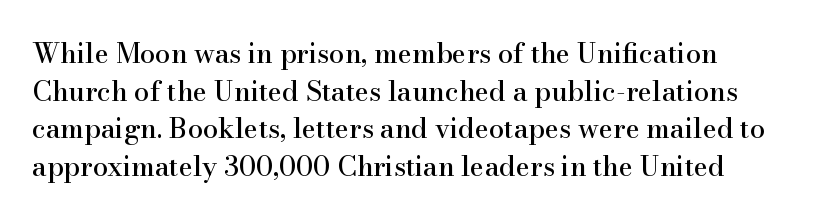
Descenders are the only things crossing below the line. The letters stand straight up with perfectly vertical stems. The designer left line spacing at the default. There is no visible air inserted between adjacent glyphs.
